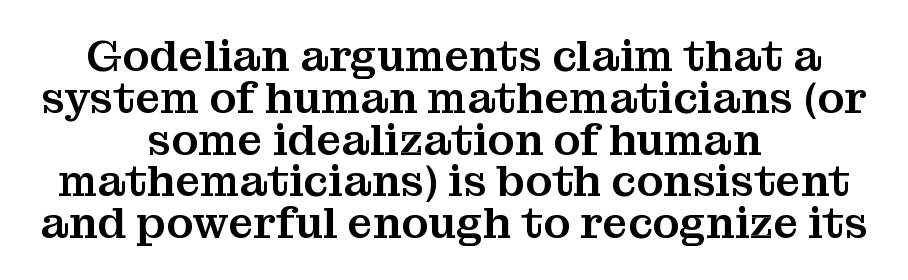
{"serif": "yes", "italic": "no", "width": "normal", "stroke_contrast": "medium", "x_height": "medium", "monospaced": "no", "underline": "no", "align": "center", "line_spacing": "tight", "line_spacing_ratio": 0.95, "letter_spacing": "normal", "letter_spacing_em": 0.0, "glyph_px": 44}
